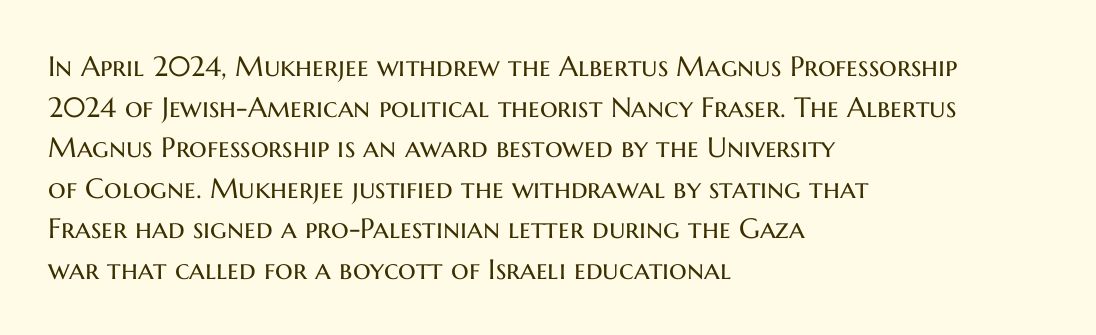
{"serif": "no", "italic": "no", "bold": "no", "weight": "regular", "width": "normal", "stroke_contrast": "medium", "x_height": "medium", "monospaced": "no", "underline": "no", "align": "left", "line_spacing": "normal", "line_spacing_ratio": 1.45, "letter_spacing": "normal", "letter_spacing_em": 0.0, "glyph_px": 28}
